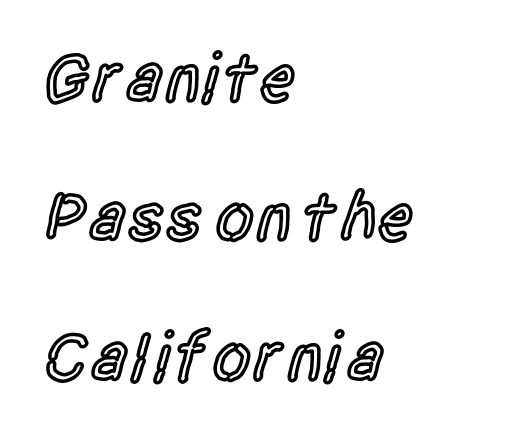
{"serif": "no", "bold": "semi", "weight": "semibold", "width": "condensed", "x_height": "large", "monospaced": "no", "underline": "no", "align": "left", "line_spacing": "loose", "line_spacing_ratio": 1.99, "letter_spacing": "normal", "letter_spacing_em": 0.0, "glyph_px": 70}
